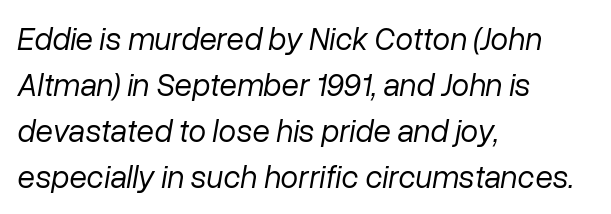
Observe the lean: these are italic letterforms. The line texture is even and compact thanks to regular tracking. Line spacing here is normal. Leftover space on each line is placed entirely after the last word.
